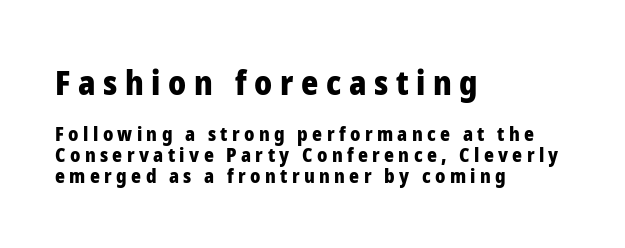
The image shows 33 px heavy sans-serif type, upright; set left-aligned, tight line spacing (1.11x), unusually wide letter spacing (+0.23 em), not underlined; the first (top) block is 1.74x larger; low stroke contrast and a medium x-height.
